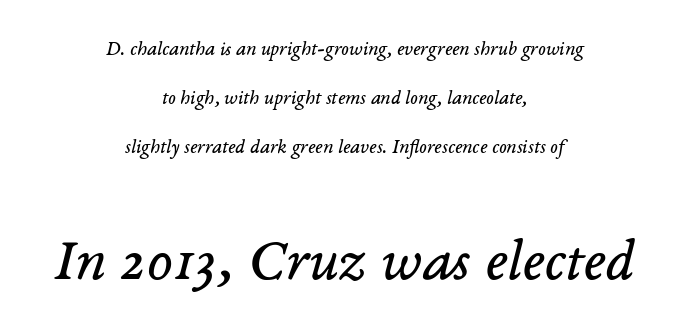
The following chunk of copy outweighs the initial chunk in type size. Tracking value appears to be zero — textbook default spacing. Words float on clear page, feet unadorned. Heft: none added — not bold. Widely set lines give the paragraph a tall, airy silhouette. Alignment: centered.
